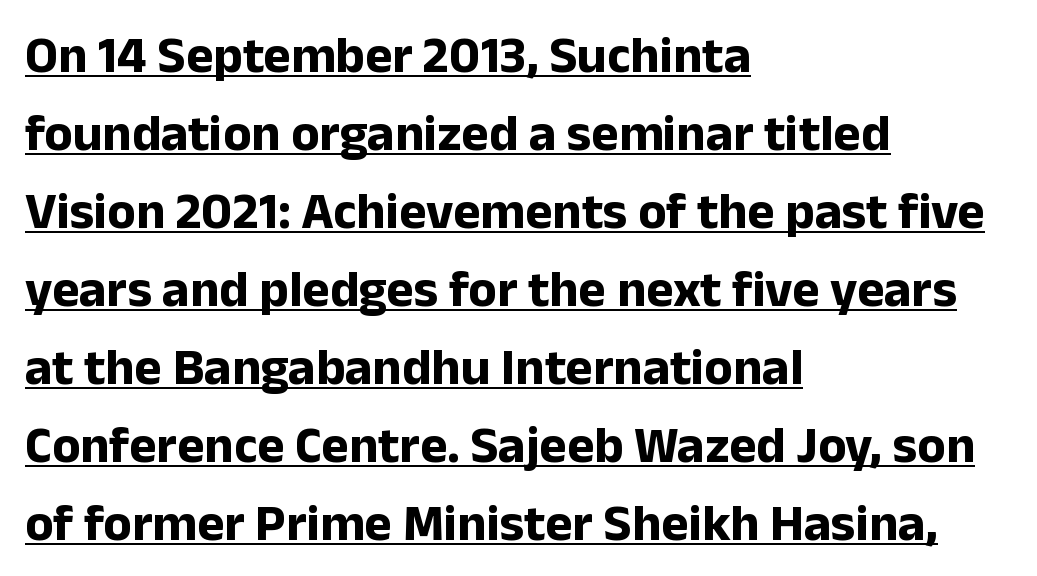
The image shows 52 px bold sans-serif type, upright; set left-aligned, normal line spacing (1.5x), normal letter spacing, underlined; low stroke contrast and a medium x-height.
